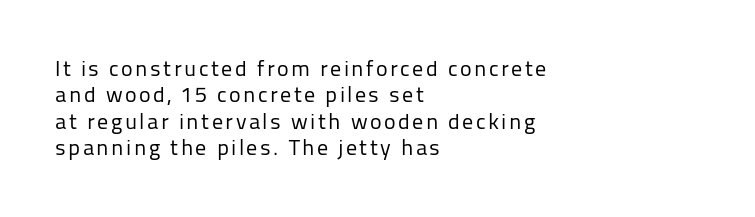
Honestly, there is no underline to notice here at all. No italicization has been applied; the sample stays upright. Counters stay open thanks to moderate or lighter strokes. The passage is arranged the way most books set body copy — flush left.
